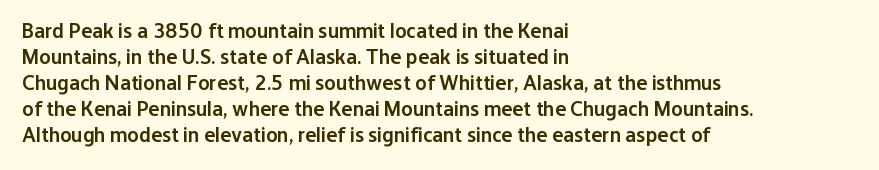
Q: Is the text bold? A: Semi-bold.
Q: Is the text italic (slanted)? A: No, it is upright.
Q: Is the text underlined? A: No.
Q: How is the paragraph aligned? A: Left-aligned.
Q: Is the spacing between letters normal or unusually wide? A: Normal.
